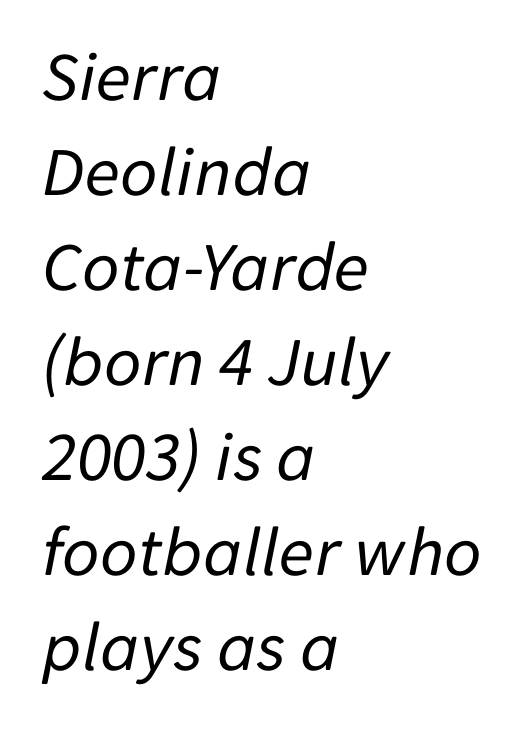
The image shows 72 px regular-weight type, italic (leaning right); set left-aligned, normal line spacing (1.32x), normal letter spacing, not underlined; low stroke contrast and a medium x-height.
